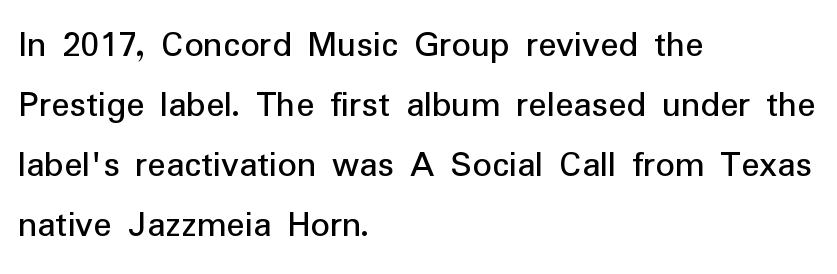
Rows of type keep a routine distance in the vertical direction. The face used here is proportionally spaced, like ordinary book or web type. A roman cut, with each character standing at attention. All the whitespace from short lines collects on the right.
